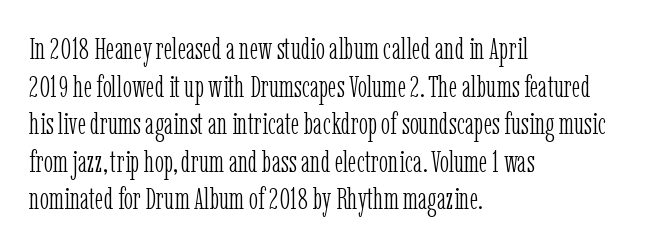
Q: Is the text bold? A: No.
Q: Is the text italic (slanted)? A: No, it is upright.
Q: Is the typeface a serif or a sans-serif typeface? A: Serif.
Q: Is the text underlined? A: No.
Q: How is the paragraph aligned? A: Left-aligned.
Q: Is the spacing between letters normal or unusually wide? A: Normal.
Q: Width (condensed, normal, or wide)? A: Condensed.
Q: Stroke contrast? A: Low.
Q: x-height? A: Medium.
Q: Monospaced? A: No.
